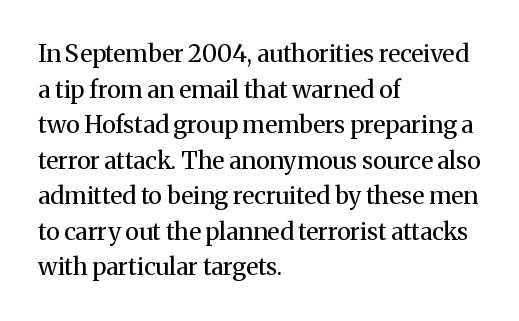
{"italic": "no", "bold": "no", "underline": "no", "align": "left", "line_spacing": "normal", "line_spacing_ratio": 1.48, "letter_spacing": "normal", "letter_spacing_em": 0.0, "glyph_px": 24}
